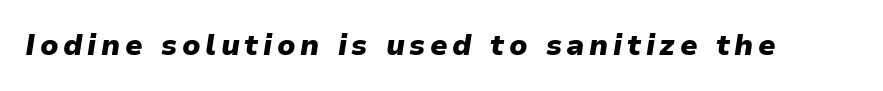
The image shows 29 px heavy type, italic (leaning right); set not underlined; low stroke contrast and a medium x-height.
